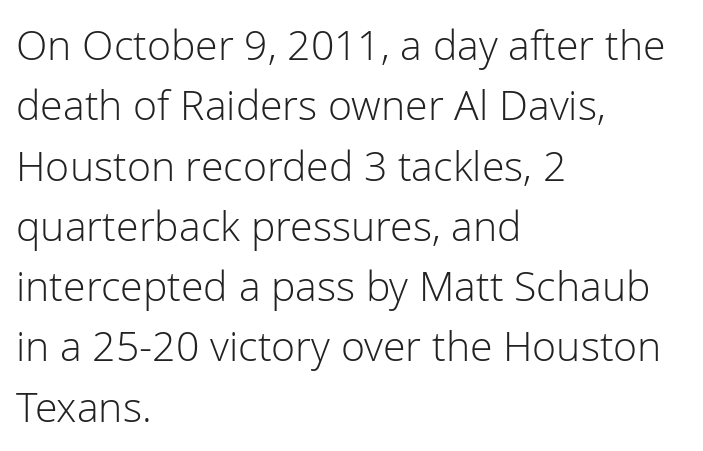
{"serif": "no", "italic": "no", "bold": "no", "weight": "light", "width": "normal", "stroke_contrast": "low", "x_height": "medium", "monospaced": "no", "underline": "no", "align": "left", "line_spacing": "normal", "line_spacing_ratio": 1.47, "letter_spacing": "normal", "letter_spacing_em": 0.0, "glyph_px": 41}
